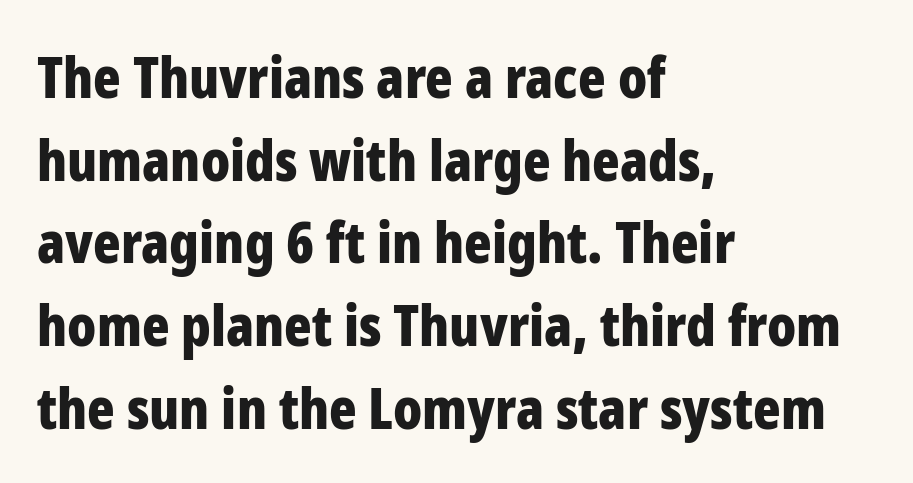
Q: Is the text bold? A: Yes.
Q: Is the text italic (slanted)? A: No, it is upright.
Q: Is the typeface a serif or a sans-serif typeface? A: Sans-serif.
Q: Is the text underlined? A: No.
Q: How is the paragraph aligned? A: Left-aligned.
Q: Is the spacing between letters normal or unusually wide? A: Normal.
Q: Is the spacing between lines tight, normal or loose? A: Normal.
Q: Width (condensed, normal, or wide)? A: Condensed.
Q: Stroke contrast? A: Low.
Q: x-height? A: Medium.
Q: Monospaced? A: No.
